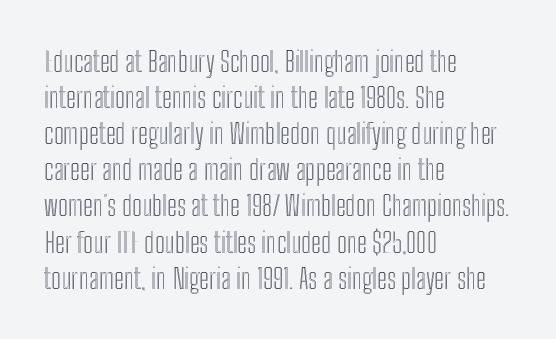
The image shows 28 px condensed type, upright; set left-aligned, normal line spacing (1.29x), normal letter spacing, not underlined; a medium x-height.
